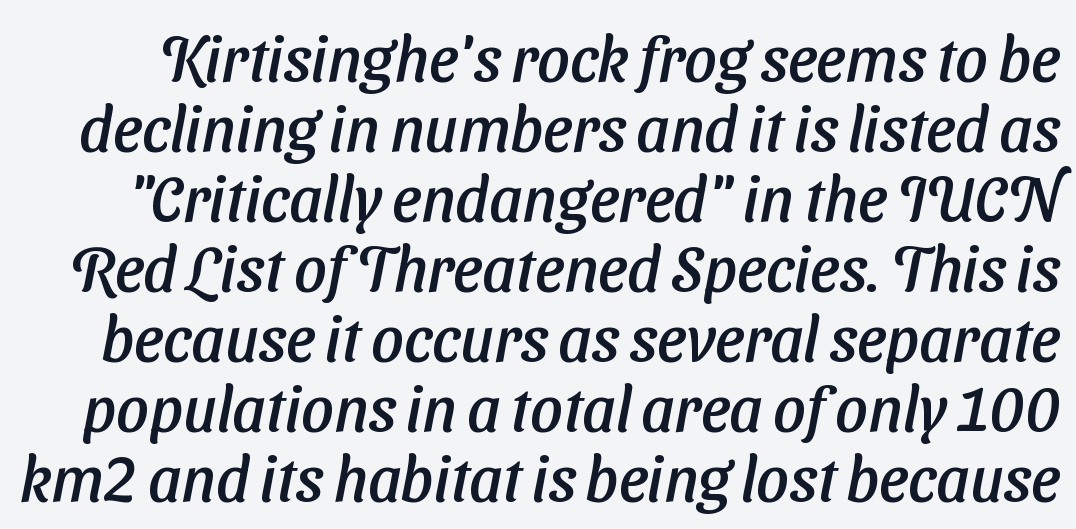
Q: Is the typeface a serif or a sans-serif typeface? A: Sans-serif.
Q: Is the text underlined? A: No.
Q: Is the spacing between letters normal or unusually wide? A: Normal.
Q: Is the spacing between lines tight, normal or loose? A: Tight.
Q: Width (condensed, normal, or wide)? A: Normal.
Q: Stroke contrast? A: Low.
Q: x-height? A: Medium.
Q: Monospaced? A: No.
